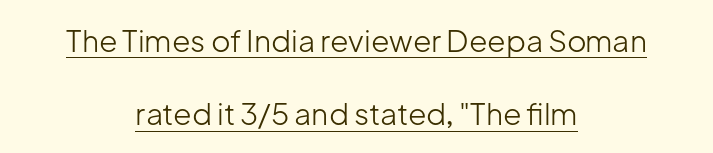
{"serif": "no", "italic": "no", "bold": "no", "weight": "light", "width": "normal", "stroke_contrast": "low", "x_height": "medium", "monospaced": "no", "underline": "yes", "align": "center", "line_spacing": "loose", "line_spacing_ratio": 2.45, "letter_spacing": "normal", "letter_spacing_em": 0.0, "glyph_px": 30}
